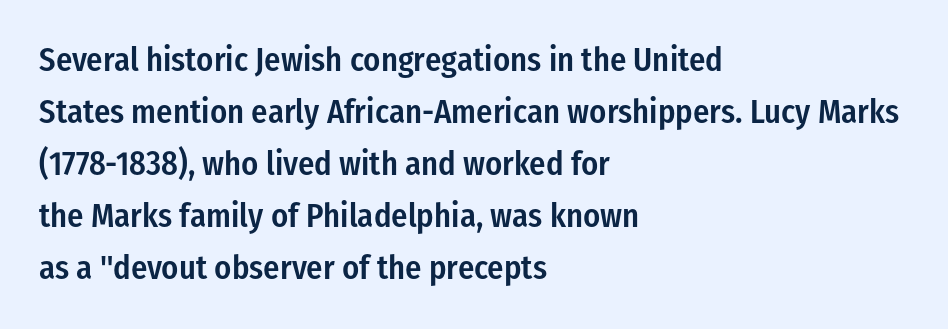
Q: Is the text bold? A: Semi-bold.
Q: Is the text italic (slanted)? A: No, it is upright.
Q: Is the typeface a serif or a sans-serif typeface? A: Sans-serif.
Q: Is the text underlined? A: No.
Q: How is the paragraph aligned? A: Left-aligned.
Q: Is the spacing between letters normal or unusually wide? A: Normal.
Q: Is the spacing between lines tight, normal or loose? A: Normal.
Q: Width (condensed, normal, or wide)? A: Condensed.
Q: Stroke contrast? A: Low.
Q: x-height? A: Medium.
Q: Monospaced? A: No.
